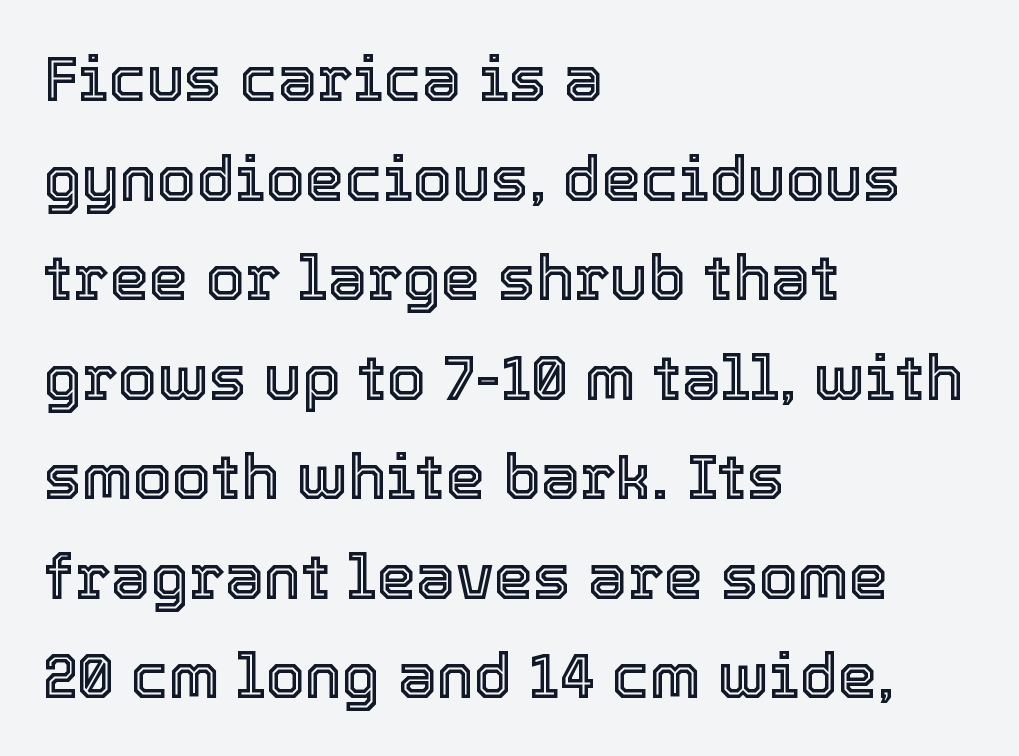
The image shows 63 px text type, upright; set left-aligned, normal line spacing (1.58x), normal letter spacing, not underlined; a medium x-height.
